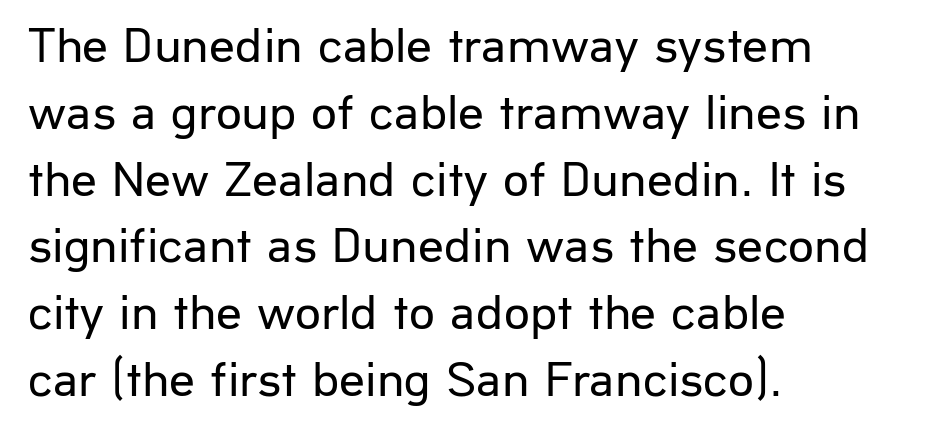
Q: Is the text bold? A: No.
Q: Is the text italic (slanted)? A: No, it is upright.
Q: Is the typeface a serif or a sans-serif typeface? A: Sans-serif.
Q: Is the text underlined? A: No.
Q: How is the paragraph aligned? A: Left-aligned.
Q: Is the spacing between letters normal or unusually wide? A: Normal.
Q: Is the spacing between lines tight, normal or loose? A: Normal.
Q: Width (condensed, normal, or wide)? A: Normal.
Q: Stroke contrast? A: Low.
Q: x-height? A: Medium.
Q: Monospaced? A: No.
